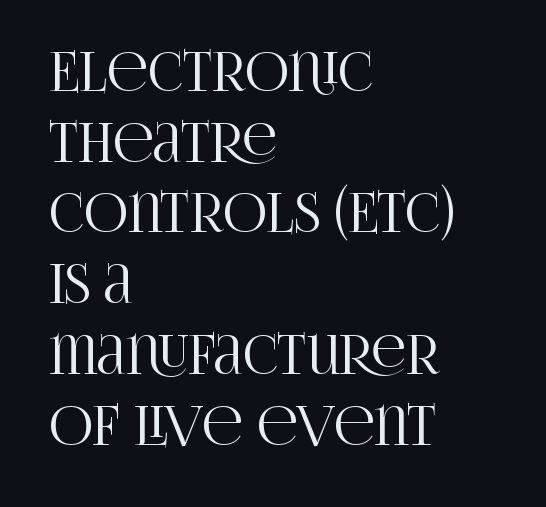
Q: Is the text italic (slanted)? A: No, it is upright.
Q: Is the typeface a serif or a sans-serif typeface? A: Serif.
Q: Is the text underlined? A: No.
Q: How is the paragraph aligned? A: Left-aligned.
Q: Is the spacing between letters normal or unusually wide? A: Normal.
Q: Is the spacing between lines tight, normal or loose? A: Normal.
Q: Width (condensed, normal, or wide)? A: Condensed.
Q: Stroke contrast? A: High.
Q: x-height? A: Large.
Q: Monospaced? A: No.
